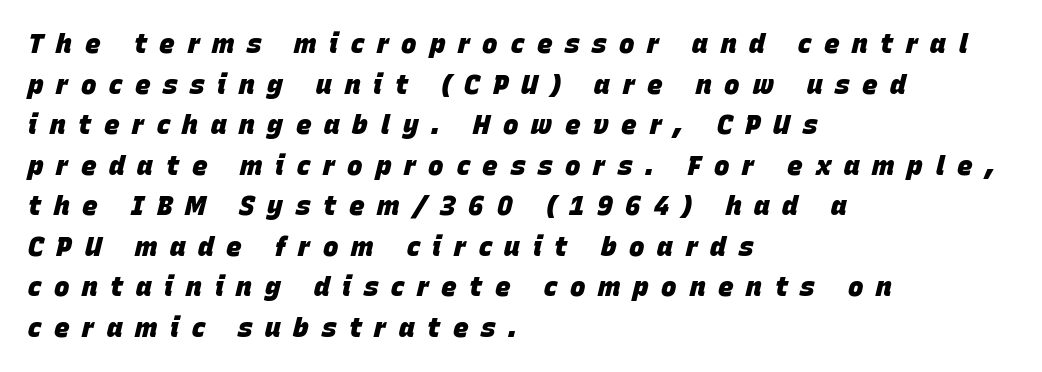
The image shows 26 px bold type, italic (leaning right); set left-aligned, normal line spacing (1.56x), unusually wide letter spacing (+0.49 em), not underlined.
